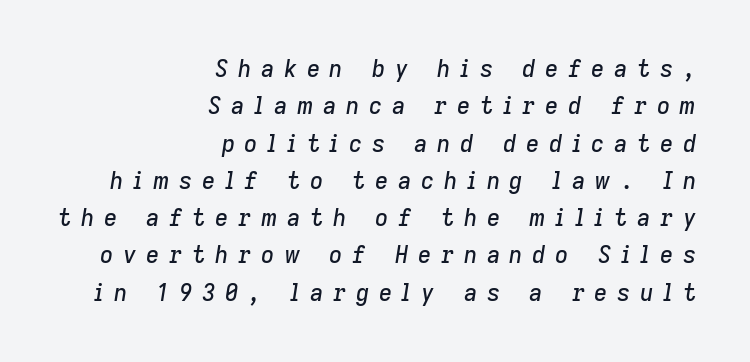
Q: Is the text italic (slanted)? A: Yes, it leans right by about 9 degrees.
Q: Is the text underlined? A: No.
Q: How is the paragraph aligned? A: Right-aligned.
Q: Is the spacing between letters normal or unusually wide? A: Unusually wide.
Q: Is the spacing between lines tight, normal or loose? A: Normal.
